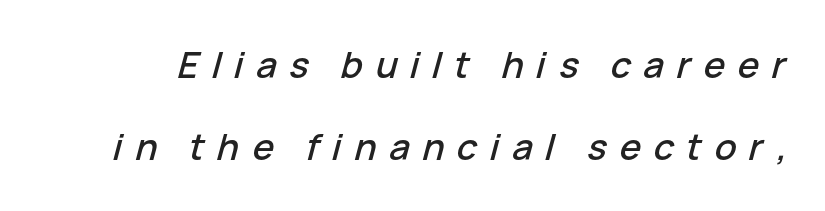
The image shows 36 px text type, italic (leaning right); set loose line spacing (2.29x), unusually wide letter spacing (+0.35 em), not underlined; low stroke contrast and a medium x-height.
